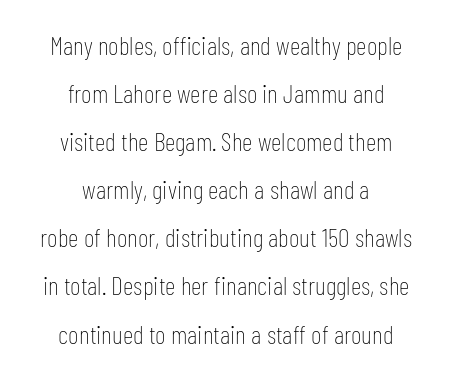
Does the copy run flush right? No — it is centered line by line. The type sits square on the baseline with zero lean. Each row of text sits above clean, open space. The gaps between neighbouring characters are ordinary and unremarkable. Is this a heavy cut? Hardly; it is regular or lighter.
